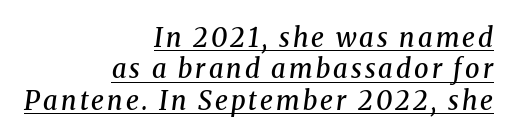
The image shows 26 px text type, italic (leaning right); set right-aligned, line spacing 1.21x, underlined.
